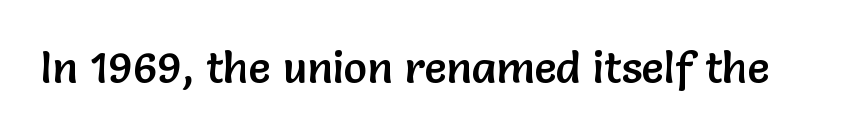
The image shows 44 px sans-serif type, upright; set normal letter spacing, not underlined; low stroke contrast and a medium x-height.
